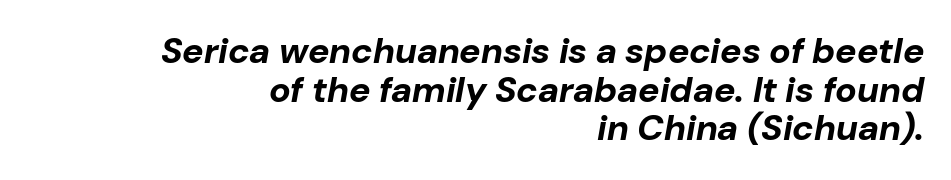
One glance says dense: line gaps are narrower than usual. The zone under the glyphs is completely vacant. Heavy-handed strokes throughout: this text is bold. Compared with ordinary roman type, these characters are visibly tilted. Line endings align vertically; line beginnings do not.
